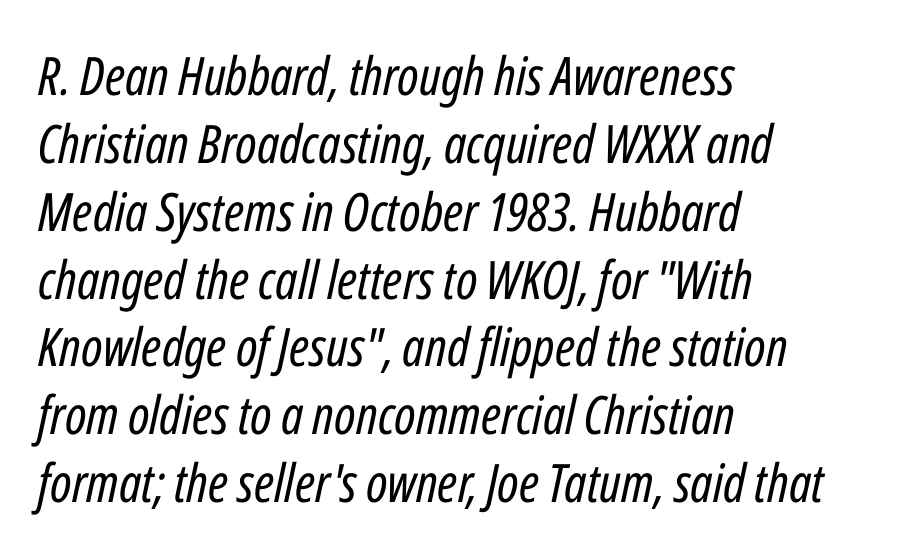
Q: Is the text bold? A: No.
Q: Is the text italic (slanted)? A: Yes, it leans right by about 12 degrees.
Q: Is the text underlined? A: No.
Q: How is the paragraph aligned? A: Left-aligned.
Q: Is the spacing between letters normal or unusually wide? A: Normal.
Q: Is the spacing between lines tight, normal or loose? A: Normal.
Q: Width (condensed, normal, or wide)? A: Condensed.
Q: Stroke contrast? A: Low.
Q: x-height? A: Medium.
Q: Monospaced? A: No.
